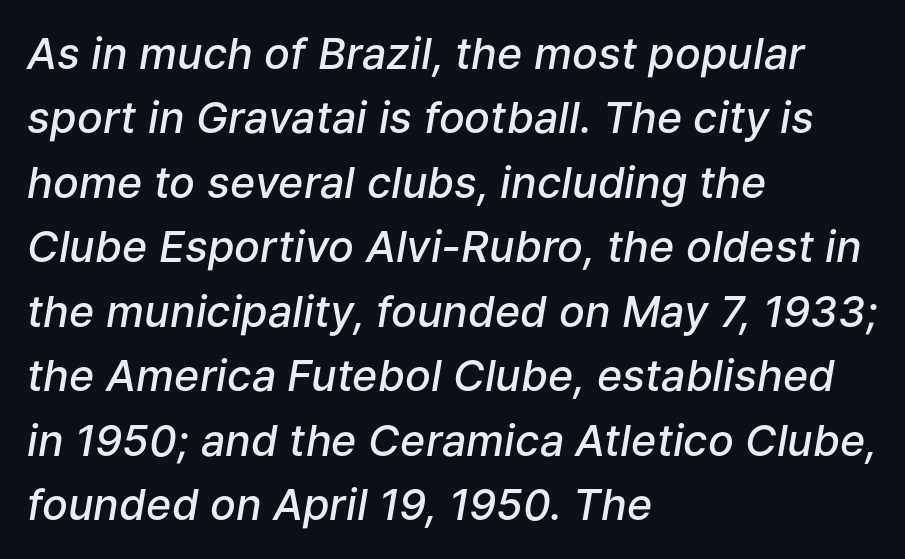
Q: Is the text bold? A: Semi-bold.
Q: Is the text italic (slanted)? A: Yes, it leans right by about 9 degrees.
Q: Is the text underlined? A: No.
Q: How is the paragraph aligned? A: Left-aligned.
Q: Is the spacing between letters normal or unusually wide? A: Normal.
Q: Is the spacing between lines tight, normal or loose? A: Normal.
Q: Width (condensed, normal, or wide)? A: Normal.
Q: Stroke contrast? A: Low.
Q: x-height? A: Medium.
Q: Monospaced? A: No.
